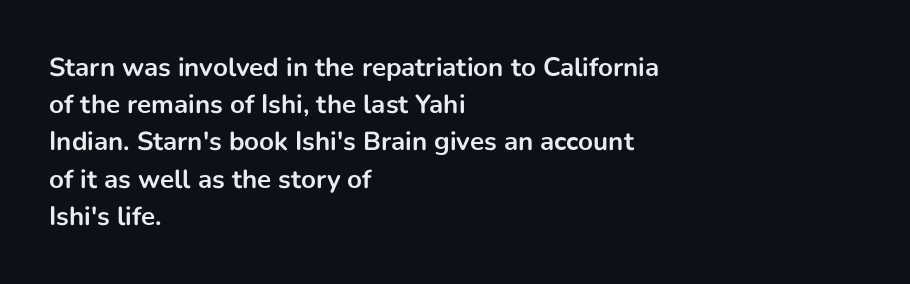
Notice how descenders clear the ascenders below comfortably — that's standard leading. Compared with an ordinary text face, these strokes are far heavier — a full bold. Compared with typical body copy, the letter spacing here is the same. Italic: no, the glyphs are upright roman. The rag falls on the right side of this text block. Descenders hang freely into open space.
